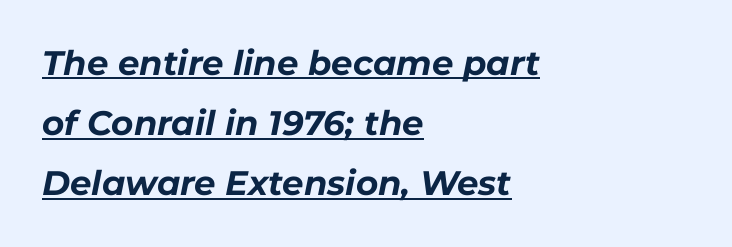
Q: Is the text bold? A: Yes.
Q: Is the text italic (slanted)? A: Yes, it leans right by about 11 degrees.
Q: Is the text underlined? A: Yes.
Q: How is the paragraph aligned? A: Left-aligned.
Q: Is the spacing between letters normal or unusually wide? A: Normal.
Q: Width (condensed, normal, or wide)? A: Normal.
Q: Stroke contrast? A: Low.
Q: x-height? A: Medium.
Q: Monospaced? A: No.
